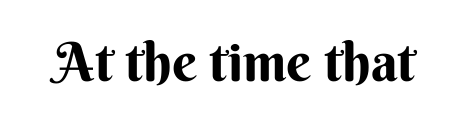
The image shows 54 px bold sans-serif type, upright; set normal letter spacing, not underlined; medium stroke contrast and a small x-height.
